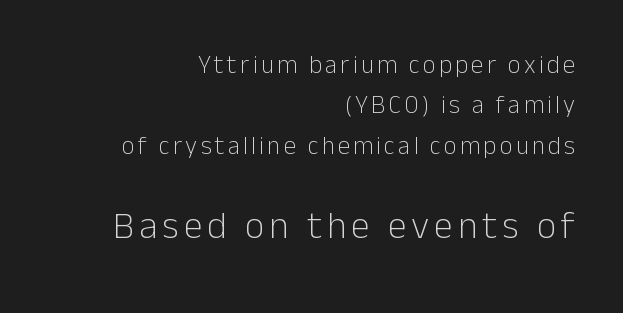
The image shows 38 px light sans-serif type, upright; set right-aligned, normal line spacing (1.62x), not underlined; the second (bottom) block is 1.52x larger; low stroke contrast and a medium x-height.
